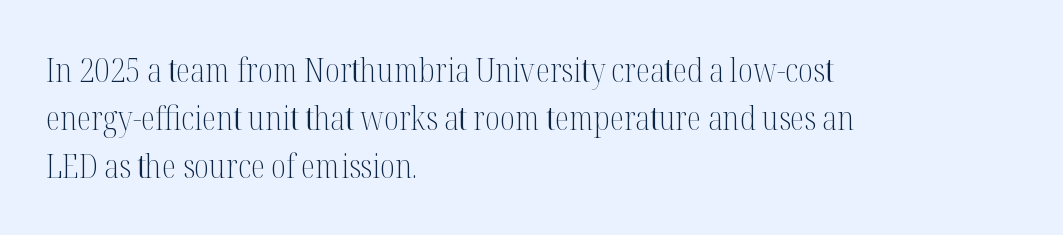
Summary of weight: not heavy and not bold. You could not count columns in this text — the font is proportionally spaced. The paragraph has a hard left edge and a soft right edge. Posture: vertical.
